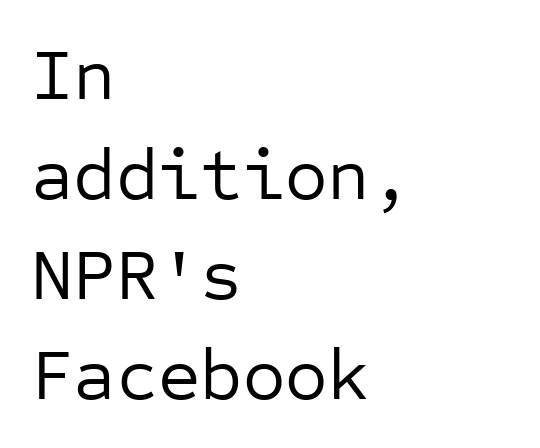
Every row of glyphs begins at an identical x-position on the left. Descenders are the only things crossing below the line. Fixed-width glyphs throughout — classic coding-font behaviour. Tall strokes in this sample are plumb rather than angled.
